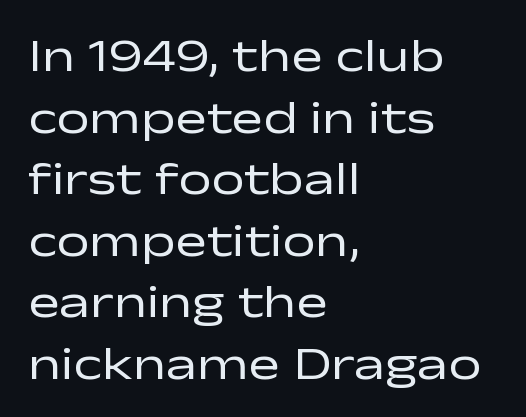
Is this a heavy cut? Hardly; it is regular or lighter. Each line starts at the same left margin while the right side varies. No extra tracking has been applied to these lines. Looks like regular typesetting: each glyph gets only the width it needs. Is there much room between lines? A standard amount, neither cramped nor airy.
